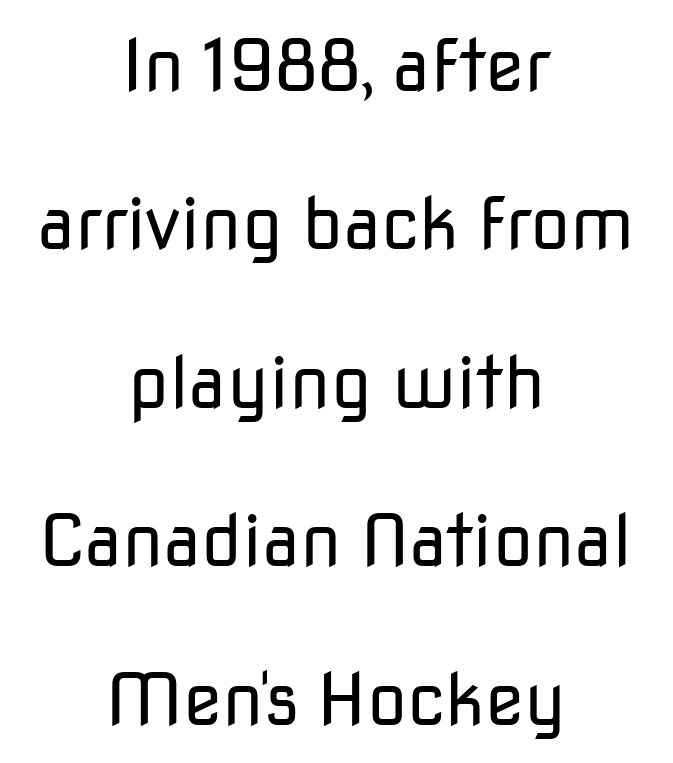
What's the leading like? Stretched, with rows far apart. This sample has the flowing, uneven cadence of proportional lettering. The strokes carry an ordinary text weight at most. Italic: no, the glyphs are upright roman. I'd call this a sans setting — the letters go barefoot.
